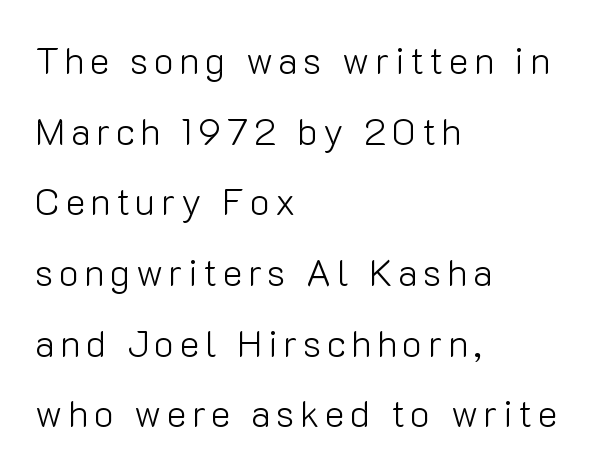
Q: Is the text bold? A: No.
Q: Is the text italic (slanted)? A: No, it is upright.
Q: Is the typeface a serif or a sans-serif typeface? A: Sans-serif.
Q: Is the text underlined? A: No.
Q: How is the paragraph aligned? A: Left-aligned.
Q: Is the spacing between lines tight, normal or loose? A: Loose.
Q: Width (condensed, normal, or wide)? A: Normal.
Q: Stroke contrast? A: Low.
Q: x-height? A: Medium.
Q: Monospaced? A: No.
